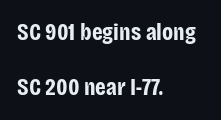
{"italic": "no", "bold": "yes", "underline": "no", "align": "left", "line_spacing": "loose", "line_spacing_ratio": 2.31, "letter_spacing": "normal", "letter_spacing_em": 0.0, "glyph_px": 24}
